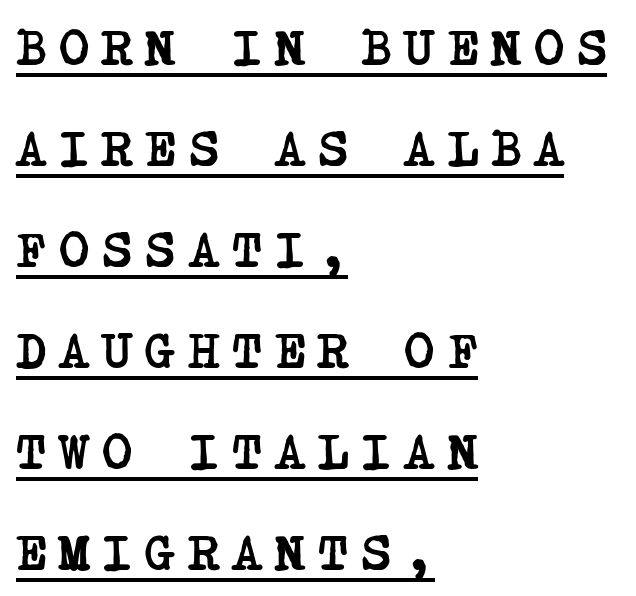
A rule runs beneath these lines of type. A typesetter would call this leading open, well beyond the default. Caption: expanded tracking, letters set apart. Does the weight exceed regular? Yes, all the way to bold.
